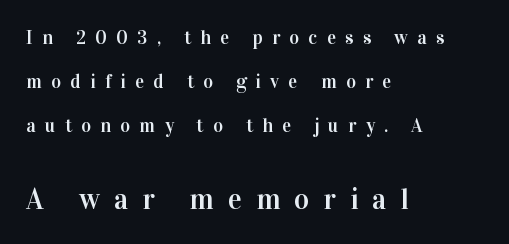
{"serif": "yes", "italic": "no", "width": "normal", "stroke_contrast": "high", "x_height": "medium", "monospaced": "no", "underline": "no", "align": "left", "line_spacing": "loose", "line_spacing_ratio": 2.32, "letter_spacing": "wide", "letter_spacing_em": 0.49, "larger_block": "second", "size_ratio": 1.53, "glyph_px": 29}
